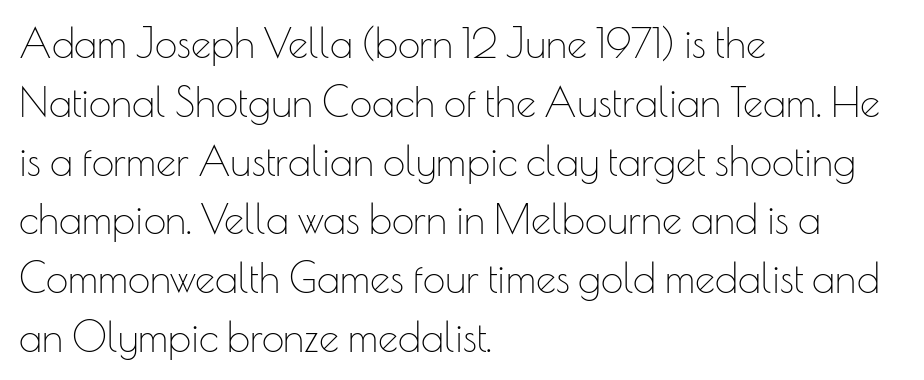
{"serif": "no", "italic": "no", "bold": "no", "weight": "thin", "width": "normal", "stroke_contrast": "low", "x_height": "small", "monospaced": "no", "underline": "no", "align": "left", "line_spacing": "normal", "line_spacing_ratio": 1.47, "letter_spacing": "normal", "letter_spacing_em": 0.0, "glyph_px": 40}
